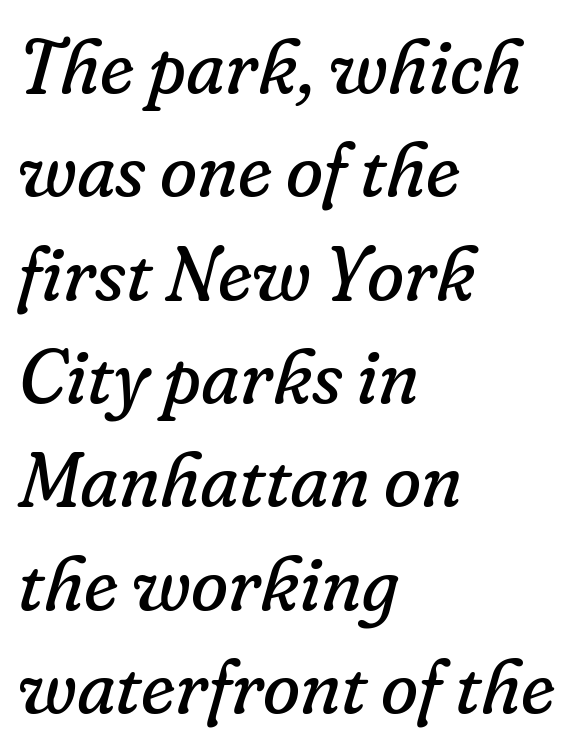
{"serif": "yes", "italic": "yes", "lean": "right", "slant_degrees": 16, "bold": "no", "weight": "regular", "width": "normal", "stroke_contrast": "low", "x_height": "small", "monospaced": "no", "underline": "no", "align": "left", "line_spacing": "normal", "line_spacing_ratio": 1.36, "letter_spacing": "normal", "letter_spacing_em": 0.0, "glyph_px": 76}
